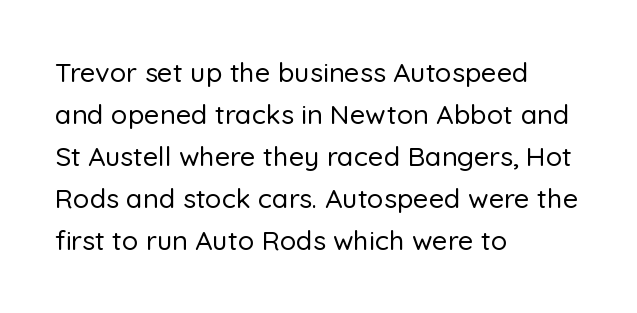
Quick note: underline off. The typesetter chose a ragged-right arrangement here. Posture: straight, roman, zero tilt. Leading: standard. Words appear dense and cohesive because spacing is normal.
